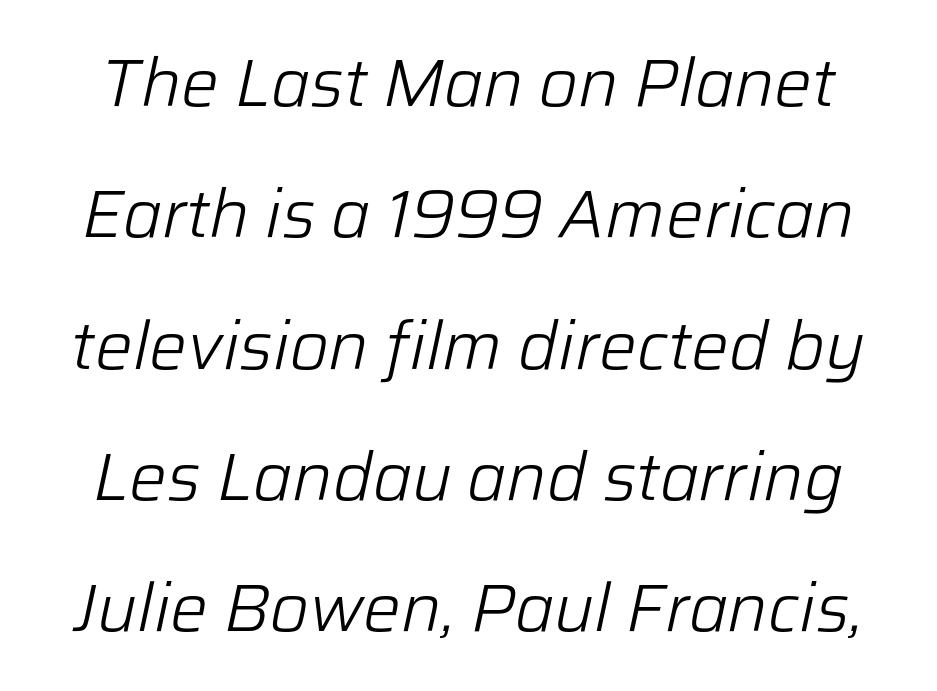
Q: Is the text bold? A: No.
Q: Is the text italic (slanted)? A: Yes, it leans right by about 12 degrees.
Q: Is the text underlined? A: No.
Q: Is the spacing between letters normal or unusually wide? A: Normal.
Q: Is the spacing between lines tight, normal or loose? A: Loose.
Q: Width (condensed, normal, or wide)? A: Normal.
Q: Stroke contrast? A: Low.
Q: x-height? A: Medium.
Q: Monospaced? A: No.
